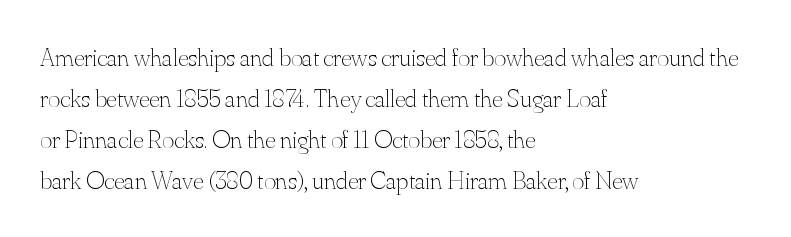
Q: Is the text bold? A: No.
Q: Is the text italic (slanted)? A: No, it is upright.
Q: Is the text underlined? A: No.
Q: How is the paragraph aligned? A: Left-aligned.
Q: Is the spacing between letters normal or unusually wide? A: Normal.
Q: Is the spacing between lines tight, normal or loose? A: Normal.
